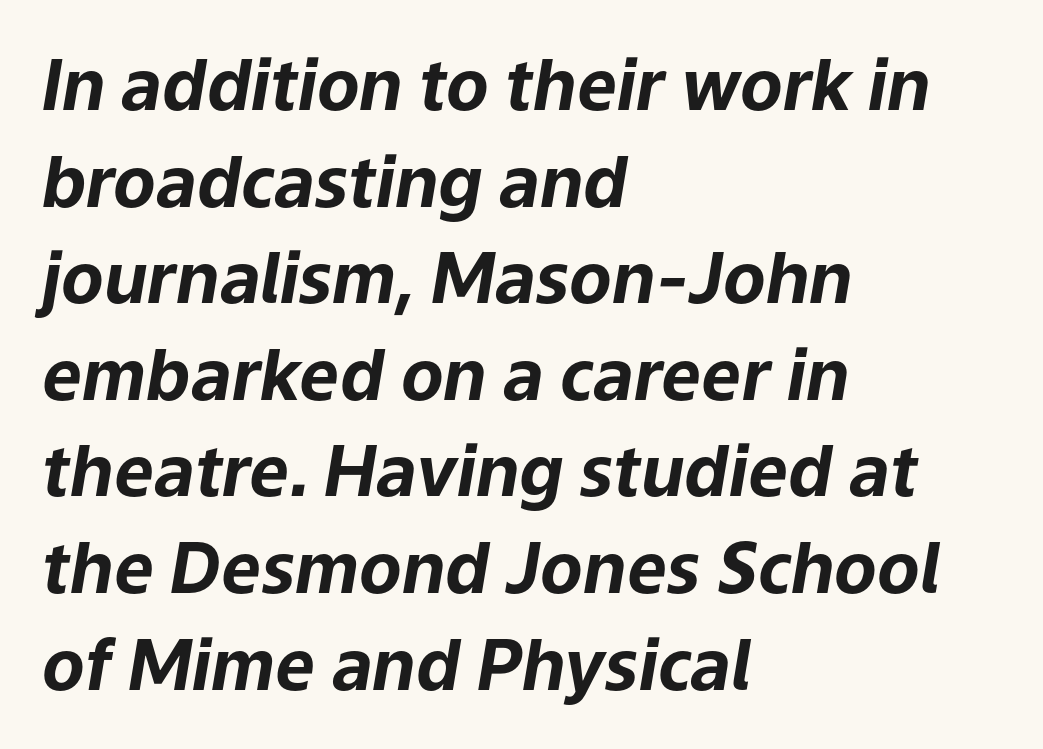
{"italic": "yes", "lean": "right", "slant_degrees": 9, "bold": "yes", "weight": "bold", "width": "normal", "stroke_contrast": "low", "x_height": "medium", "monospaced": "no", "underline": "no", "align": "left", "line_spacing": "normal", "line_spacing_ratio": 1.38, "letter_spacing": "normal", "letter_spacing_em": 0.0, "glyph_px": 70}
